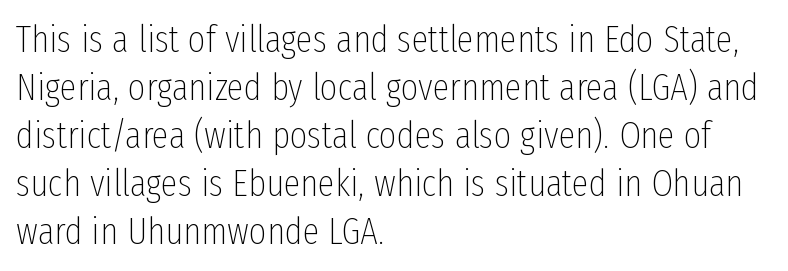
Varying glyph widths throughout — classic text-font behaviour. The line-height multiplier appears to be the usual default. Compared with typical body copy, the letter spacing here is the same. Is there any slant? The stems are plumb. Where is the straight margin? On the left.
